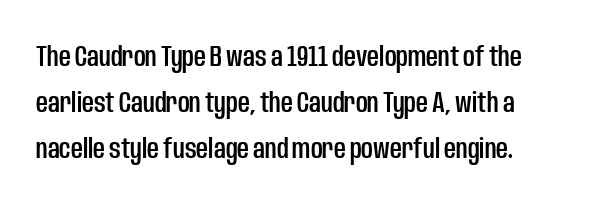
{"serif": "no", "italic": "no", "width": "condensed", "stroke_contrast": "low", "x_height": "large", "monospaced": "no", "underline": "no", "line_spacing": "normal", "line_spacing_ratio": 1.59, "letter_spacing": "normal", "letter_spacing_em": 0.0, "glyph_px": 29}
